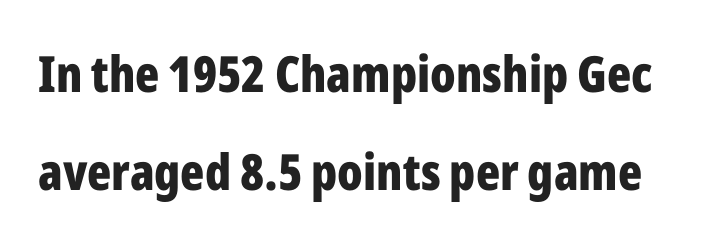
The image shows 50 px bold, condensed sans-serif type, upright; set loose line spacing (1.96x), normal letter spacing, not underlined; low stroke contrast and a medium x-height.
